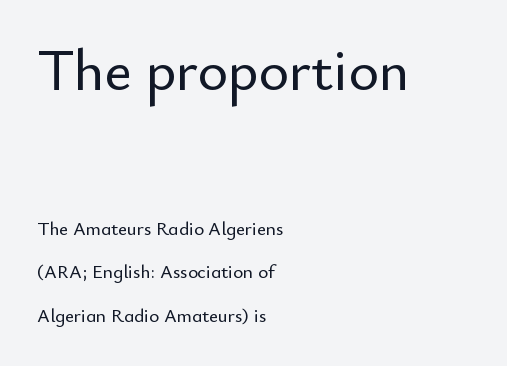
The image shows 58 px sans-serif type, upright; set left-aligned, loose line spacing (2.3x), normal letter spacing, not underlined; the first (top) block is 3.05x larger; low stroke contrast and a small x-height.
